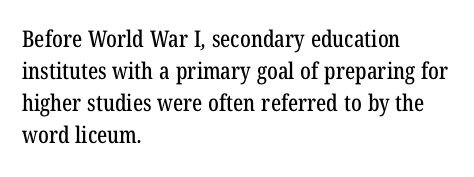
Q: Is the text underlined? A: No.
Q: How is the paragraph aligned? A: Left-aligned.
Q: Is the spacing between letters normal or unusually wide? A: Normal.
Q: Is the spacing between lines tight, normal or loose? A: Normal.
